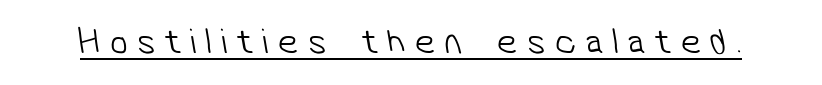
The image shows 36 px light sans-serif type; set unusually wide letter spacing (+0.26 em), underlined; low stroke contrast and a medium x-height.
